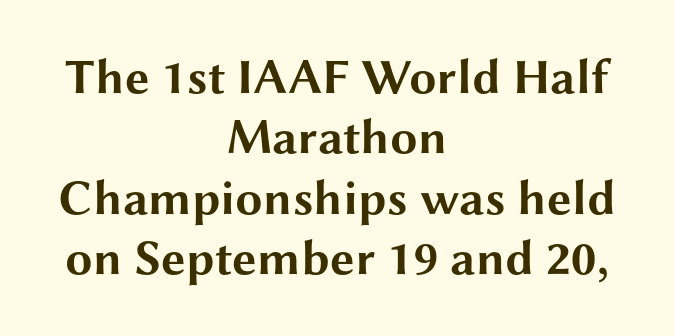
Unmarked baselines from the first word to the last. Serif or sans? Sans — the stroke terminals are bare. Is there any slant? The stems are plumb. Bold? Absolutely — the strokes are thick and heavy.
